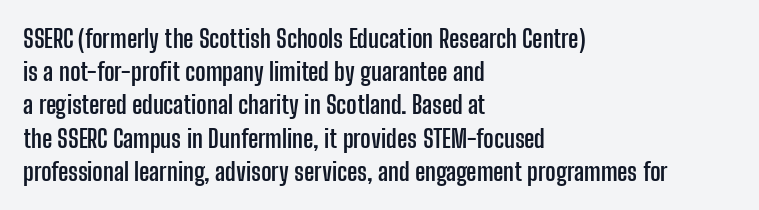
{"italic": "no", "bold": "yes", "underline": "no", "align": "left", "line_spacing": "normal", "line_spacing_ratio": 1.33, "letter_spacing": "normal", "letter_spacing_em": 0.0, "glyph_px": 25}
